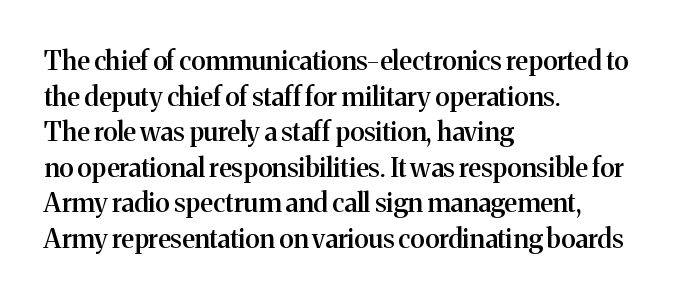
The letters sit at their default tracking, neither squeezed nor spread. Line starts are locked; line ends wander. These words are printed semibold, heavier than regular yet not bold. Does the lettering tilt? It doesn't — this is upright. Students, observe: this is what conventionally led text looks like. Type without underlining.
